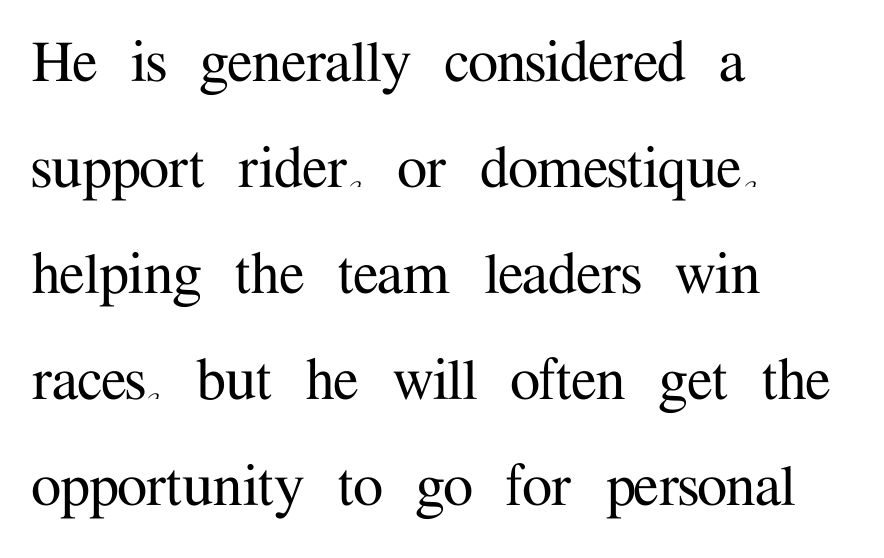
Q: Is the text italic (slanted)? A: No, it is upright.
Q: Is the typeface a serif or a sans-serif typeface? A: Serif.
Q: Is the text underlined? A: No.
Q: How is the paragraph aligned? A: Left-aligned.
Q: Is the spacing between letters normal or unusually wide? A: Normal.
Q: Is the spacing between lines tight, normal or loose? A: Normal.
Q: Width (condensed, normal, or wide)? A: Normal.
Q: Stroke contrast? A: Medium.
Q: x-height? A: Medium.
Q: Monospaced? A: No.
